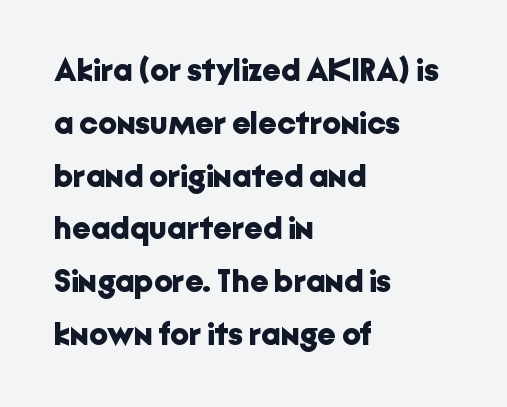
Check the space under the baseline: it is left empty. Upright lettering throughout. A typesetter would call this proportional, since set widths differ per character. Its strokes are broad and dark, the hallmark of bold type.
